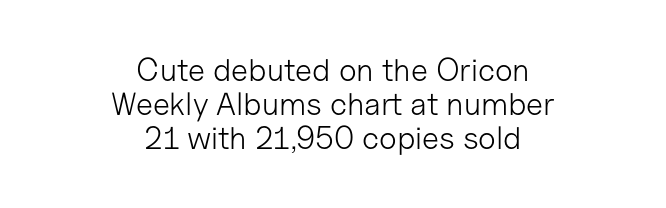
You could not count columns in this text — the font is proportionally spaced. The letterforms sit at book weight or below. Each line is balanced around a shared central axis. Beneath every word, the page is bare. Note: no serifs on the glyphs.
